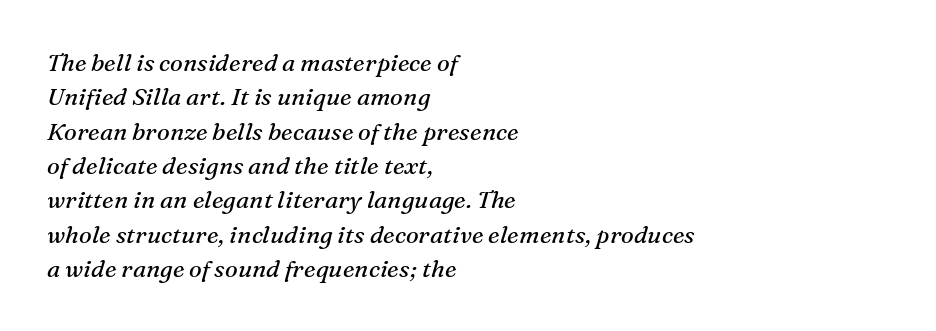
{"italic": "yes", "lean": "right", "slant_degrees": 16, "bold": "no", "underline": "no", "align": "left", "line_spacing": "normal", "line_spacing_ratio": 1.43, "letter_spacing": "normal", "letter_spacing_em": 0.0, "glyph_px": 24}
